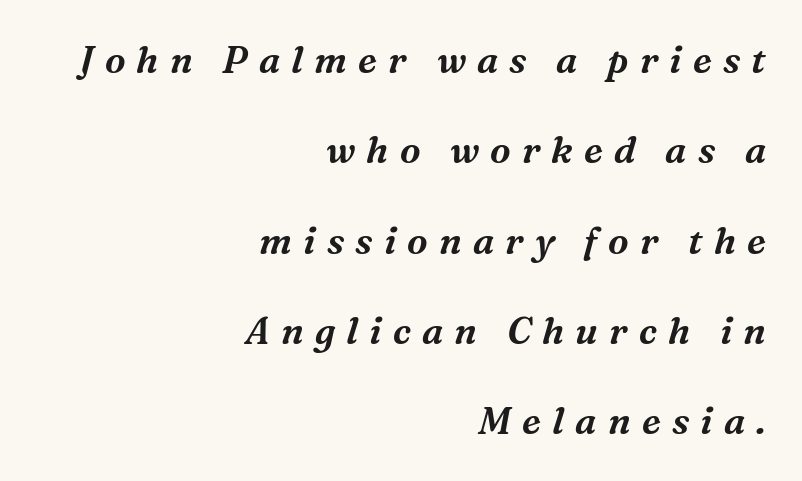
These lines are composed in type with serifs. The lines in this sample share a right terminus and differ only in where they begin. Any mark beneath the type? The region is blank. These lines are rendered in a variable-pitch font. Look at the tracking — it's clearly loosened, letters drifting apart.
